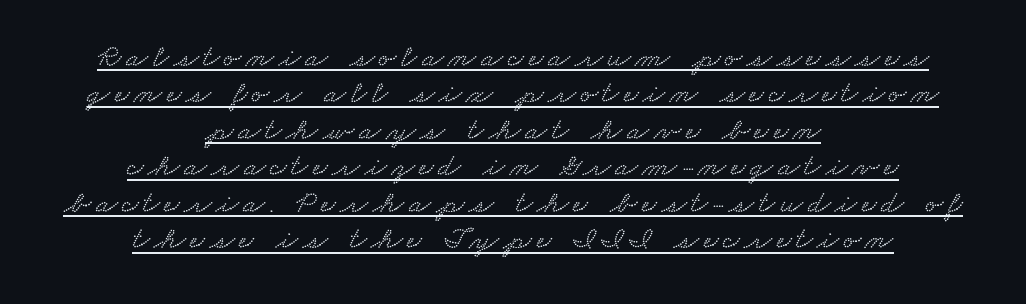
The sample's only ornament is a line tracing under the words. Students, observe: this is what under-led, compact text looks like. Compared with a flush-left layout, this one balances lines on the center instead. Here the designer chose a conventional face with non-uniform glyph widths.
